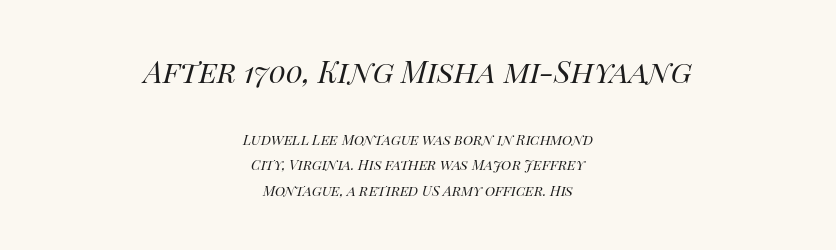
Neither beginnings nor endings align; midpoints do. Students, note that the glyphs here touch the page at normal intervals. Each letter keeps its own natural width here, so spacing adapts to shape. The gap between lines stays unmarked.
